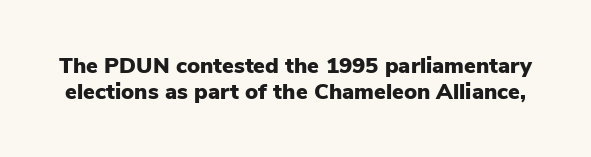
{"italic": "no", "bold": "yes", "underline": "no", "line_spacing_ratio": 1.18, "letter_spacing": "normal", "letter_spacing_em": 0.0, "glyph_px": 22}
